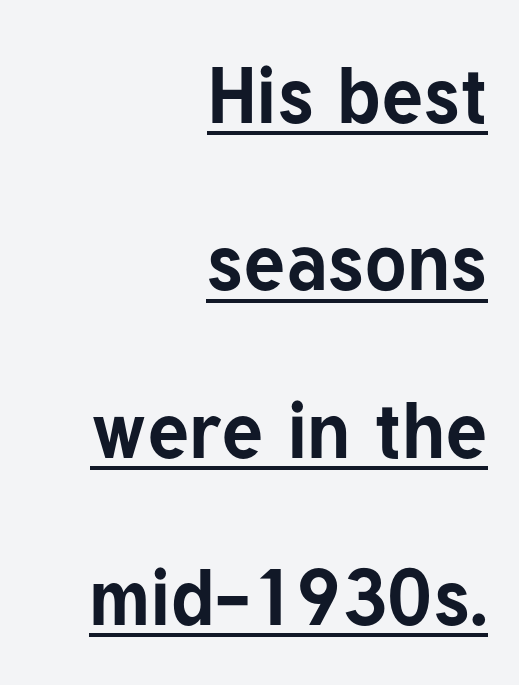
{"serif": "no", "italic": "no", "bold": "yes", "weight": "bold", "width": "normal", "stroke_contrast": "low", "x_height": "medium", "monospaced": "no", "underline": "yes", "align": "right", "line_spacing": "loose", "line_spacing_ratio": 2.12, "letter_spacing": "normal", "letter_spacing_em": 0.0, "glyph_px": 79}
